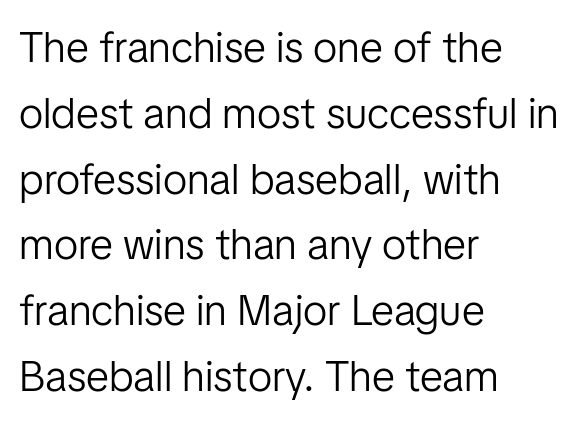
The image shows 43 px light sans-serif type, upright; set left-aligned, normal line spacing (1.53x), normal letter spacing, not underlined; low stroke contrast and a medium x-height.
